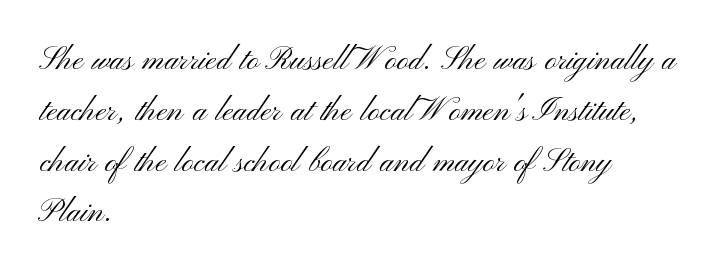
The image shows 40 px light, wide sans-serif type; set left-aligned, normal line spacing (1.27x), normal letter spacing, not underlined; medium stroke contrast and a small x-height.
